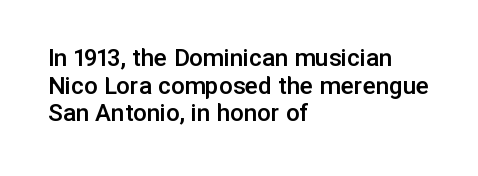
{"italic": "no", "bold": "semi", "underline": "no", "align": "left", "line_spacing": "tight", "line_spacing_ratio": 1.02, "letter_spacing": "normal", "letter_spacing_em": 0.0, "glyph_px": 27}
